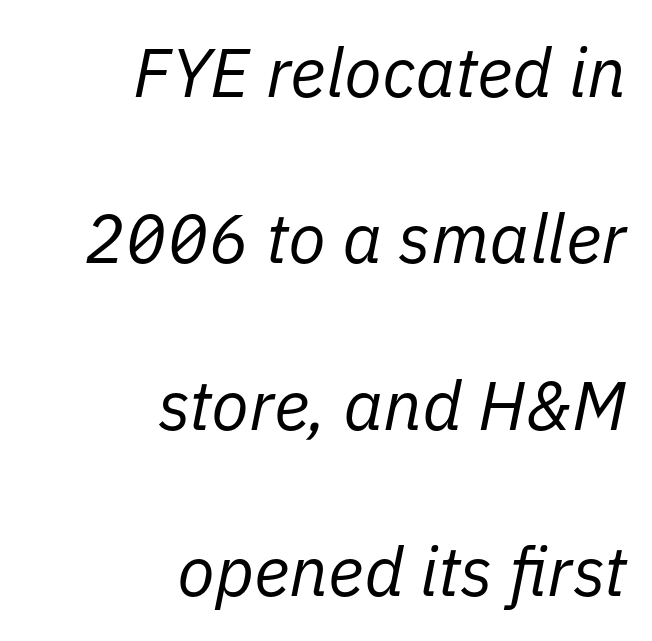
{"italic": "yes", "lean": "right", "slant_degrees": 11, "bold": "no", "weight": "regular", "width": "normal", "stroke_contrast": "low", "x_height": "medium", "monospaced": "no", "underline": "no", "align": "right", "line_spacing": "loose", "line_spacing_ratio": 2.41, "letter_spacing": "normal", "letter_spacing_em": 0.0, "glyph_px": 69}
